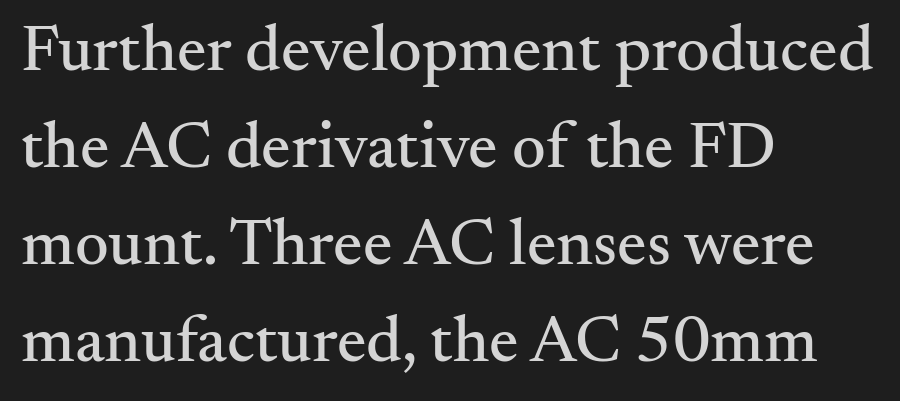
{"serif": "yes", "italic": "no", "width": "normal", "stroke_contrast": "medium", "x_height": "small", "monospaced": "no", "underline": "no", "align": "left", "line_spacing": "normal", "line_spacing_ratio": 1.47, "letter_spacing": "normal", "letter_spacing_em": 0.0, "glyph_px": 66}
